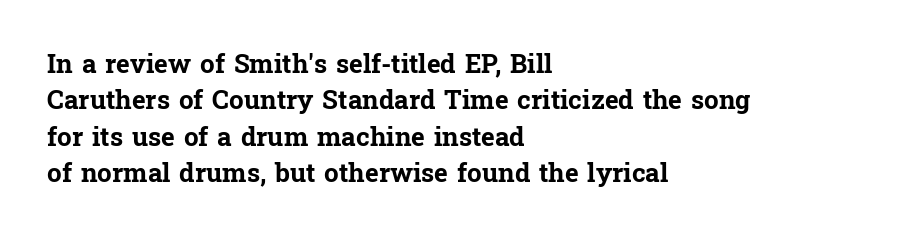
Characters remain perfectly vertical along every line. The passage is arranged the way most books set body copy — flush left. These lines sit exactly where default settings would place them. Nobody touched the tracking dial on this one. Descender tails drop into unmarked territory. Is the type bold? Yes — the strokes are clearly thick and heavy.
